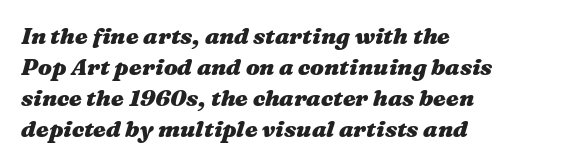
{"italic": "yes", "lean": "right", "slant_degrees": 16, "bold": "yes", "underline": "no", "align": "left", "line_spacing": "normal", "line_spacing_ratio": 1.35, "letter_spacing": "normal", "letter_spacing_em": 0.0, "glyph_px": 23}
